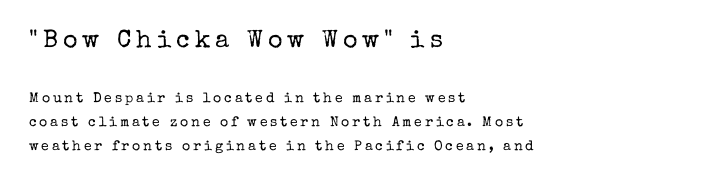
{"italic": "no", "bold": "no", "underline": "no", "align": "left", "line_spacing_ratio": 1.72, "letter_spacing": "wide", "letter_spacing_em": 0.2, "larger_block": "first", "size_ratio": 1.79, "glyph_px": 25}
